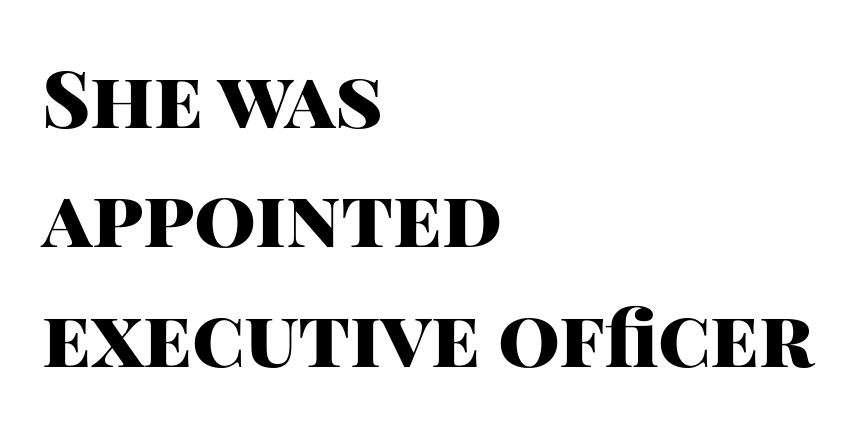
What stands out about the letter spacing? Nothing — it is the standard amount. Proportional: the letters do not fall into vertical columns. Serif or sans? Sans — the stroke terminals are bare. This sample keeps an unexceptional amount of space between lines.
